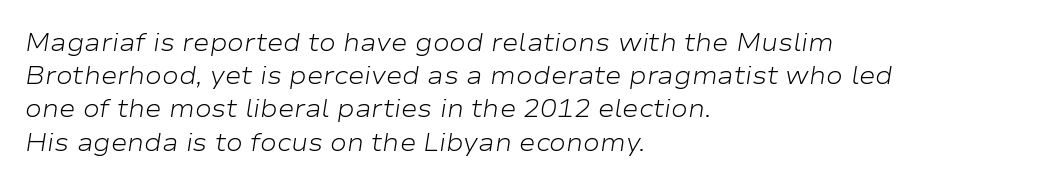
Q: Is the text bold? A: No.
Q: Is the text italic (slanted)? A: Yes, it leans right by about 9 degrees.
Q: Is the text underlined? A: No.
Q: How is the paragraph aligned? A: Left-aligned.
Q: Is the spacing between letters normal or unusually wide? A: Normal.
Q: Is the spacing between lines tight, normal or loose? A: Normal.
